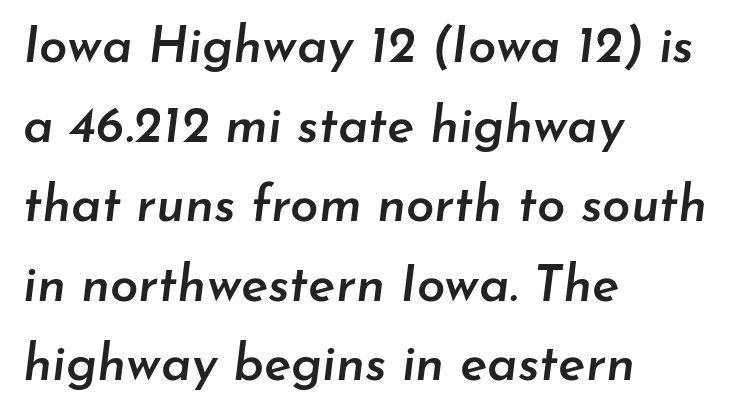
{"italic": "yes", "lean": "right", "slant_degrees": 7, "bold": "semi", "weight": "semibold", "width": "normal", "stroke_contrast": "low", "x_height": "small", "monospaced": "no", "underline": "no", "align": "left", "line_spacing": "normal", "line_spacing_ratio": 1.56, "letter_spacing": "normal", "letter_spacing_em": 0.0, "glyph_px": 51}
